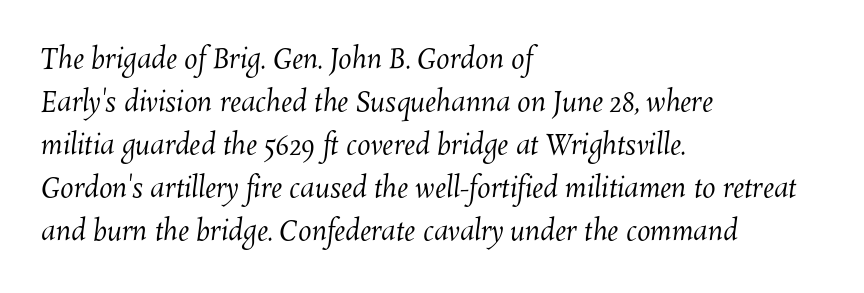
The image shows 27 px text type; set left-aligned, normal line spacing (1.59x), normal letter spacing, not underlined.
